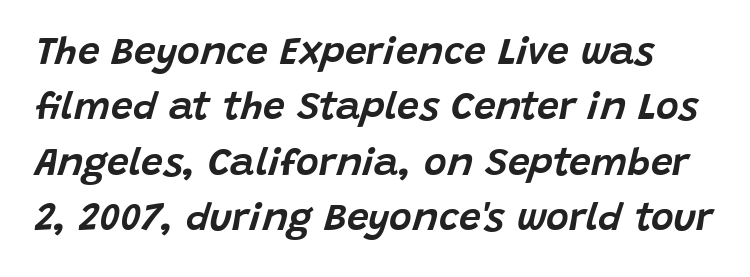
The image shows 39 px text type, italic (leaning right); set normal line spacing (1.42x), normal letter spacing, not underlined; low stroke contrast and a large x-height.
